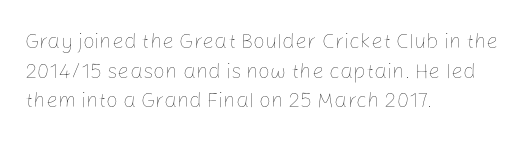
{"italic": "no", "bold": "no", "underline": "no", "align": "left", "line_spacing": "normal", "line_spacing_ratio": 1.41, "letter_spacing": "normal", "letter_spacing_em": 0.0, "glyph_px": 21}
